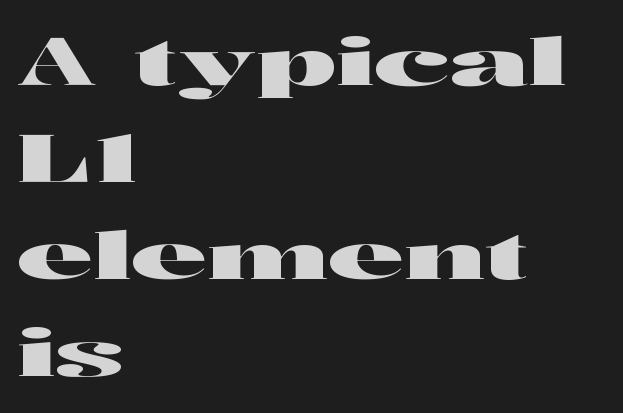
The image shows 65 px wide sans-serif type, upright; set left-aligned, normal line spacing (1.49x), normal letter spacing, not underlined; high stroke contrast and a medium x-height.
